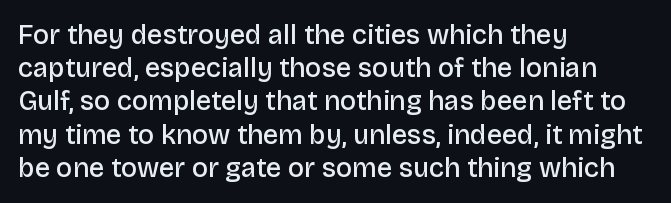
Q: Is the text bold? A: Semi-bold.
Q: Is the text italic (slanted)? A: No, it is upright.
Q: Is the text underlined? A: No.
Q: How is the paragraph aligned? A: Left-aligned.
Q: Is the spacing between letters normal or unusually wide? A: Normal.
